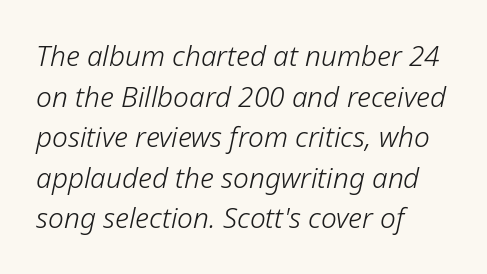
The image shows 28 px light type, italic (leaning right); set left-aligned, normal line spacing (1.45x), normal letter spacing, not underlined; low stroke contrast and a medium x-height.
